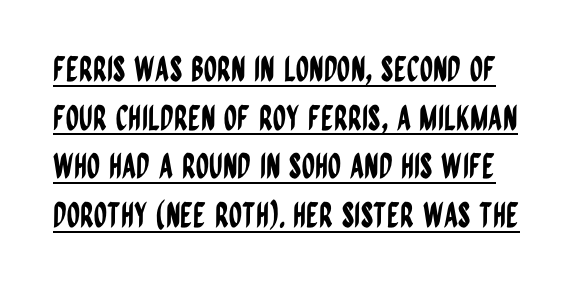
The image shows 34 px condensed sans-serif type, upright; set normal line spacing (1.43x), normal letter spacing, underlined; low stroke contrast and a large x-height.
